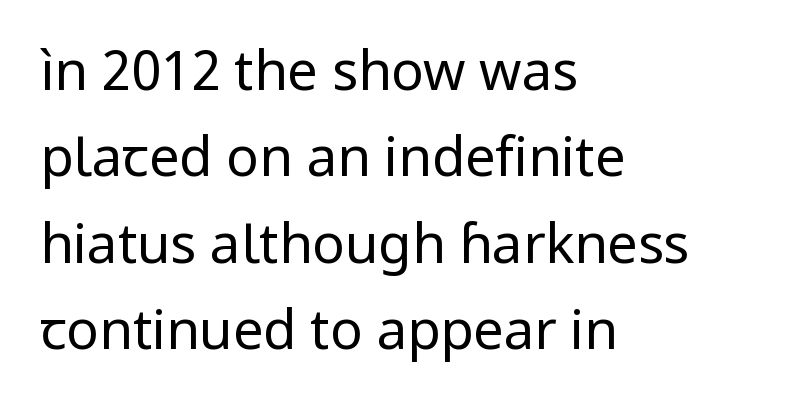
The image shows 54 px regular-weight sans-serif type, upright; set left-aligned, normal line spacing (1.6x), normal letter spacing, not underlined; low stroke contrast and a medium x-height.
